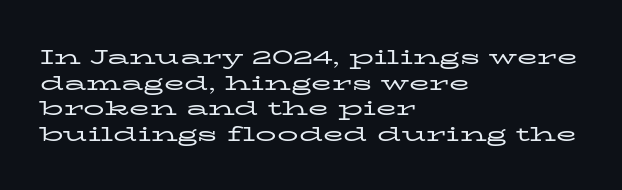
Q: Is the text bold? A: No.
Q: Is the text italic (slanted)? A: No, it is upright.
Q: Is the text underlined? A: No.
Q: How is the paragraph aligned? A: Left-aligned.
Q: Is the spacing between letters normal or unusually wide? A: Normal.
